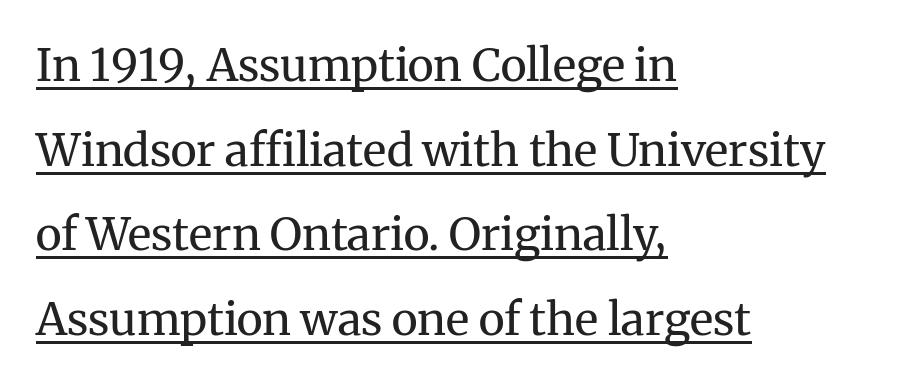
The image shows 45 px regular-weight serif type, upright; set left-aligned, line spacing 1.88x, normal letter spacing, underlined; medium stroke contrast and a medium x-height.
